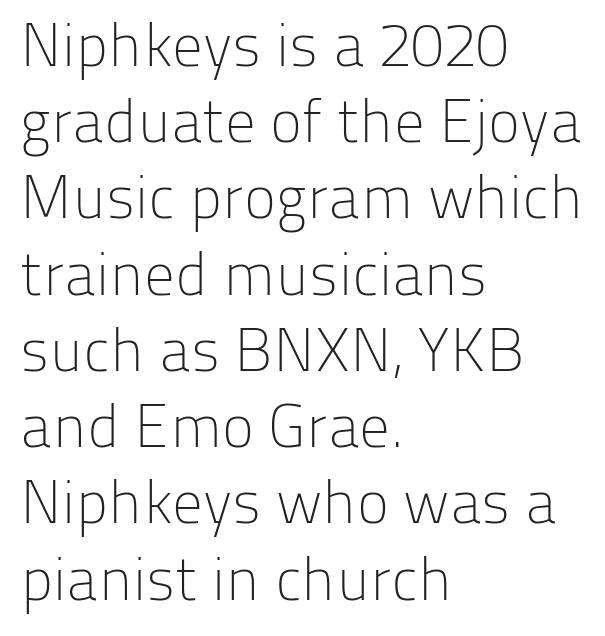
Line beginnings align vertically; line endings do not. Check the space under the baseline: it is left empty. These lines keep a tight, regular rhythm from letter to letter. Classification — sans serif. Regarding leading, the lines here are spaced in the standard way. Note the varied advance widths — an 'i' is clearly narrower than an 'm'.
